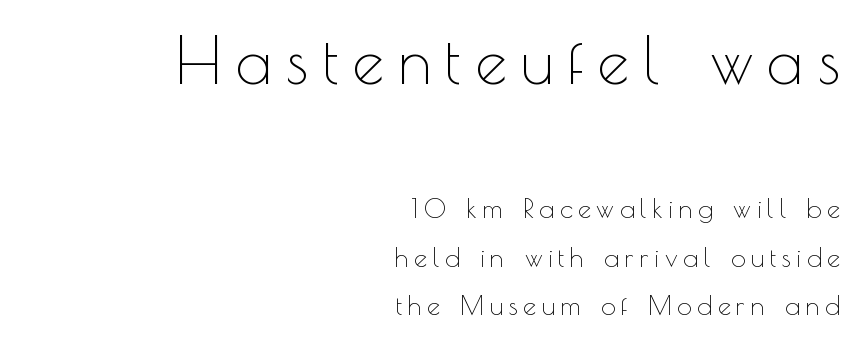
The image shows 64 px thin sans-serif type, upright; set right-aligned, line spacing 1.86x, unusually wide letter spacing (+0.22 em), not underlined; the first (top) block is 2.46x larger; a small x-height.
